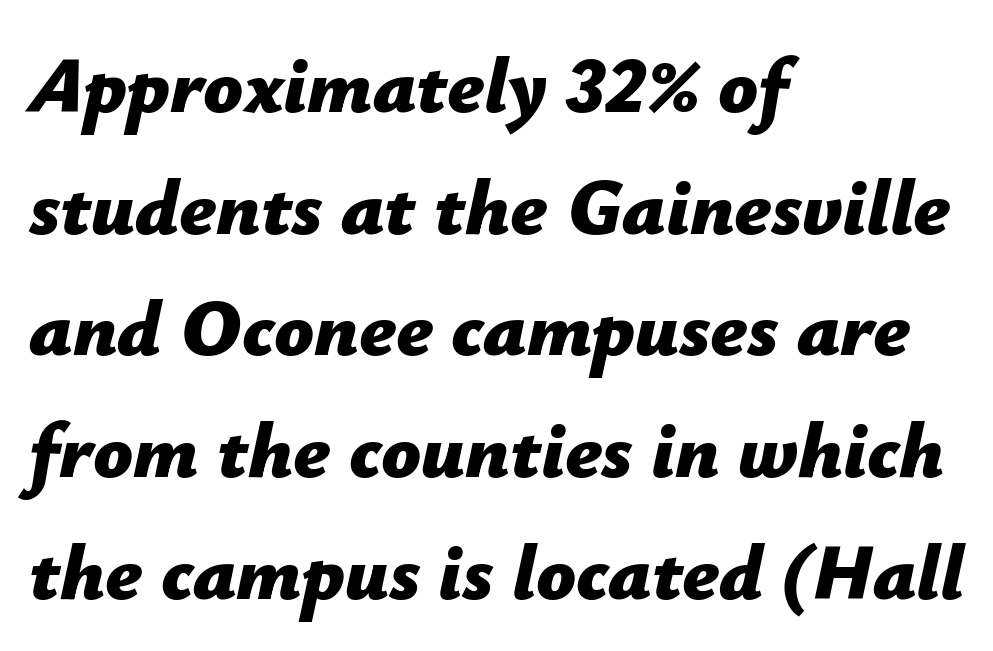
The image shows 78 px bold type, italic (leaning right); set left-aligned, normal line spacing (1.56x), normal letter spacing, not underlined; low stroke contrast and a medium x-height.
